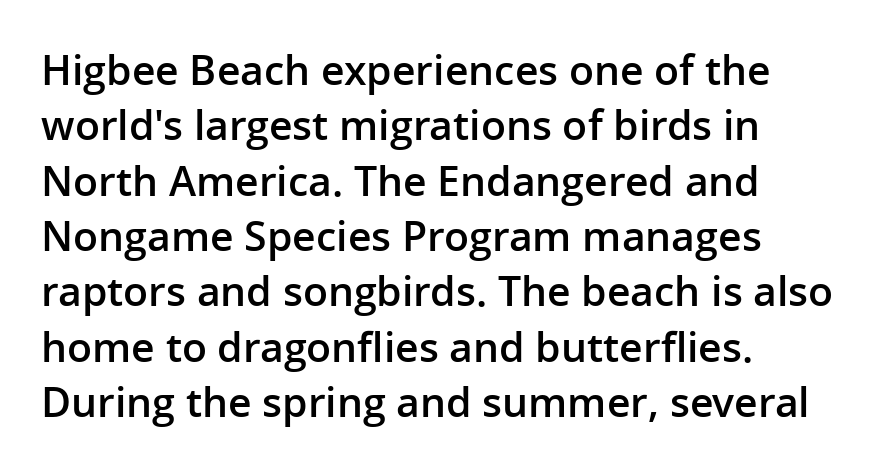
If you drew a ruler down the left edge, every line would touch it. Standard letterfit; no display-style spreading of the glyphs. The lettering holds an erect, upright posture throughout. In terms of letterform style, serifs are entirely absent. A typesetter would call this proportional, since set widths differ per character. Glance below the letters and you will spot only blank space.
